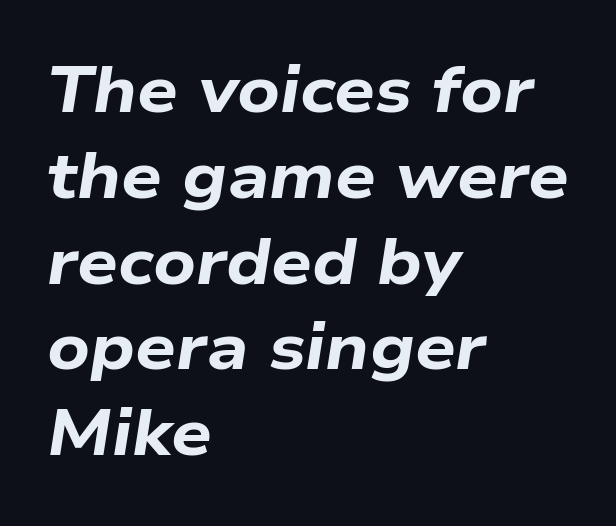
The image shows 64 px bold, wide type, italic (leaning right); set left-aligned, normal line spacing (1.34x), normal letter spacing, not underlined; low stroke contrast and a medium x-height.
